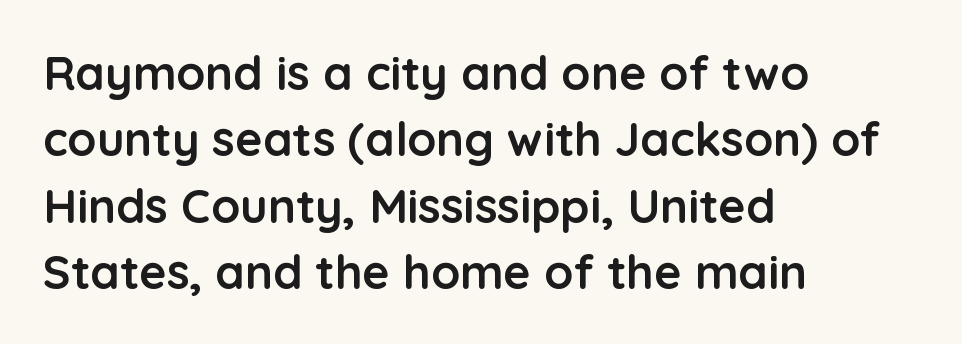
Q: Is the text bold? A: Yes.
Q: Is the text italic (slanted)? A: No, it is upright.
Q: Is the typeface a serif or a sans-serif typeface? A: Sans-serif.
Q: Is the text underlined? A: No.
Q: How is the paragraph aligned? A: Left-aligned.
Q: Is the spacing between letters normal or unusually wide? A: Normal.
Q: Is the spacing between lines tight, normal or loose? A: Normal.
Q: Width (condensed, normal, or wide)? A: Normal.
Q: Stroke contrast? A: Low.
Q: x-height? A: Medium.
Q: Monospaced? A: No.
